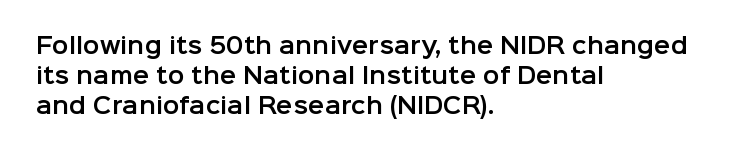
{"italic": "no", "underline": "no", "align": "left", "line_spacing": "normal", "line_spacing_ratio": 1.36, "letter_spacing": "normal", "letter_spacing_em": 0.0, "glyph_px": 22}
